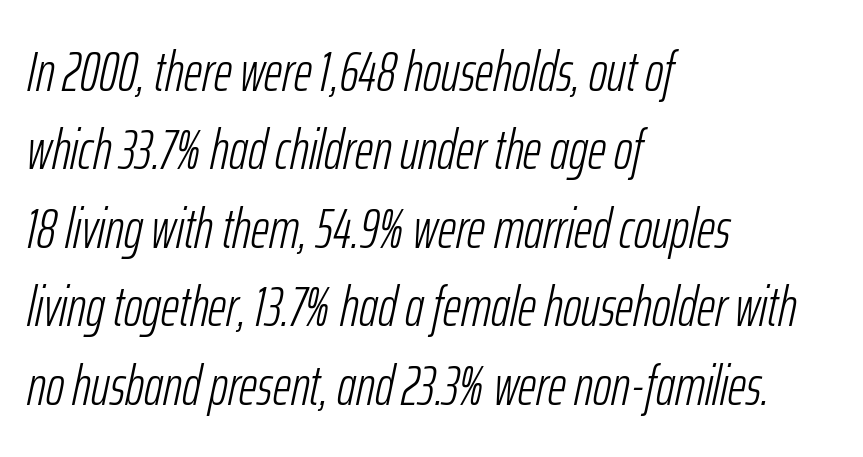
Q: Is the text bold? A: No.
Q: Is the text italic (slanted)? A: Yes, it leans right by about 12 degrees.
Q: Is the text underlined? A: No.
Q: How is the paragraph aligned? A: Left-aligned.
Q: Is the spacing between letters normal or unusually wide? A: Normal.
Q: Is the spacing between lines tight, normal or loose? A: Normal.
Q: Width (condensed, normal, or wide)? A: Condensed.
Q: Stroke contrast? A: Low.
Q: x-height? A: Medium.
Q: Monospaced? A: No.
